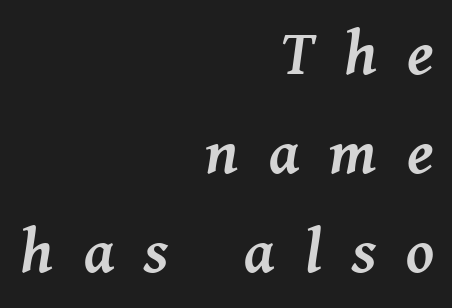
{"serif": "yes", "italic": "yes", "lean": "right", "slant_degrees": 8, "bold": "yes", "weight": "semibold", "width": "normal", "stroke_contrast": "medium", "x_height": "medium", "monospaced": "no", "underline": "no", "align": "right", "line_spacing": "normal", "line_spacing_ratio": 1.57, "letter_spacing": "wide", "letter_spacing_em": 0.48, "glyph_px": 63}
